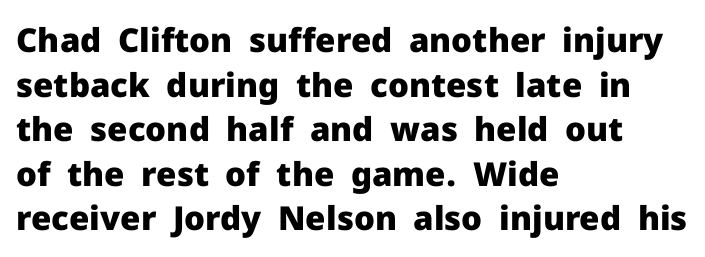
Layout note: lines flush left. Regarding leading, the lines here are spaced in the standard way. A typesetter would call this proportional, since set widths differ per character. The font family rendered here belongs to the sans-serif group.
